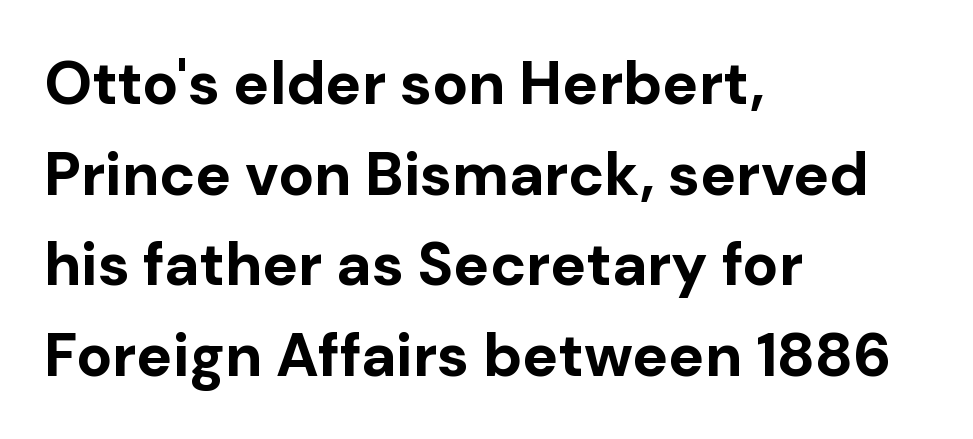
The image shows 60 px bold sans-serif type, upright; set left-aligned, normal line spacing (1.51x), normal letter spacing, not underlined; low stroke contrast and a medium x-height.
